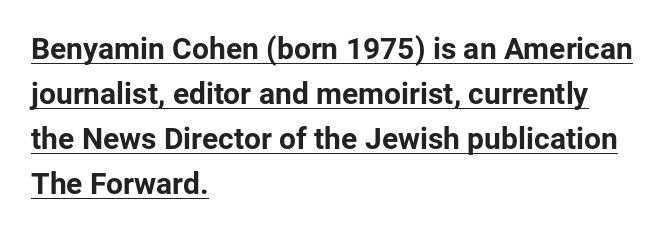
Q: Is the text bold? A: Yes.
Q: Is the text italic (slanted)? A: No, it is upright.
Q: Is the typeface a serif or a sans-serif typeface? A: Sans-serif.
Q: Is the text underlined? A: Yes.
Q: How is the paragraph aligned? A: Left-aligned.
Q: Is the spacing between letters normal or unusually wide? A: Normal.
Q: Is the spacing between lines tight, normal or loose? A: Normal.
Q: Width (condensed, normal, or wide)? A: Normal.
Q: Stroke contrast? A: Low.
Q: x-height? A: Medium.
Q: Monospaced? A: No.
